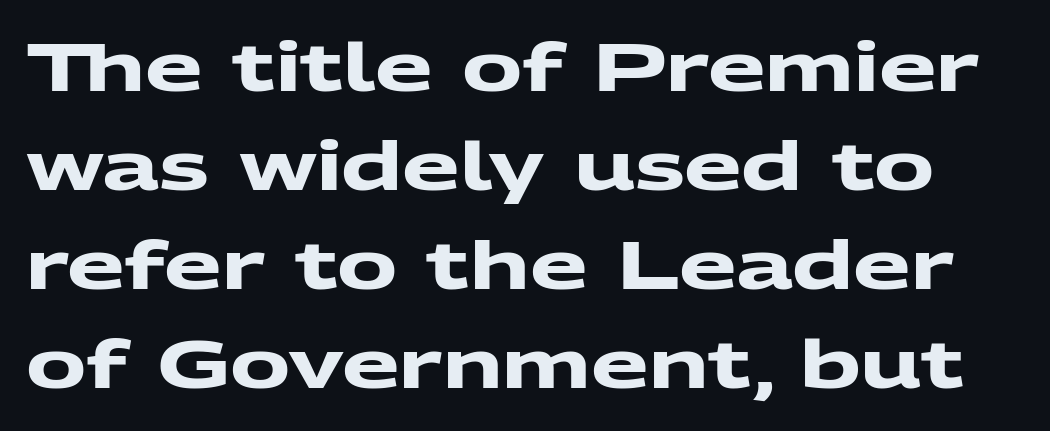
Horizontal bands of white between lines are of average thickness. Tracking value appears to be zero — textbook default spacing. Proportional: the letters do not fall into vertical columns. The font is running at its bold setting.
